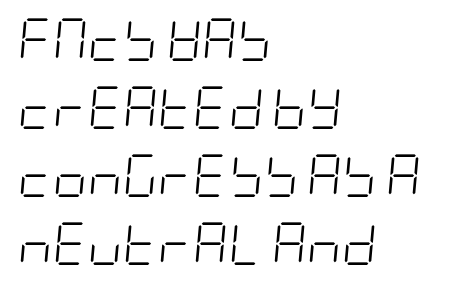
Q: Is the text bold? A: No.
Q: Is the text italic (slanted)? A: Yes, it leans right by about 5 degrees.
Q: Is the text underlined? A: No.
Q: How is the paragraph aligned? A: Left-aligned.
Q: Is the spacing between letters normal or unusually wide? A: Normal.
Q: Is the spacing between lines tight, normal or loose? A: Normal.
Q: Width (condensed, normal, or wide)? A: Condensed.
Q: Stroke contrast? A: Low.
Q: x-height? A: Large.
